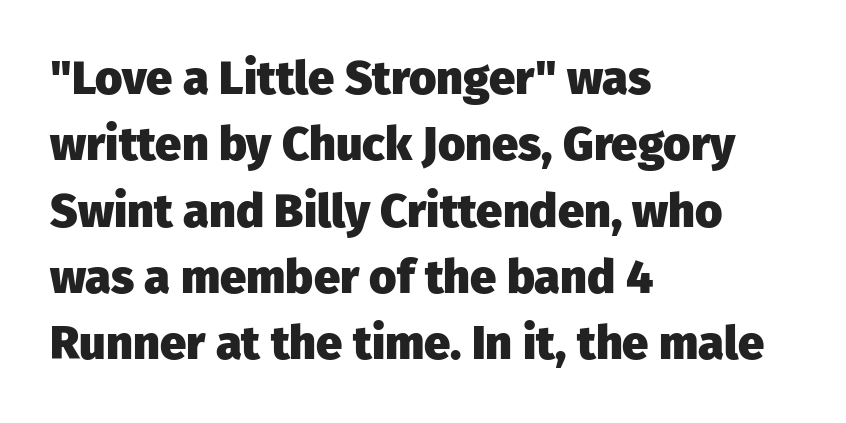
Q: Is the text bold? A: Yes.
Q: Is the text italic (slanted)? A: No, it is upright.
Q: Is the typeface a serif or a sans-serif typeface? A: Sans-serif.
Q: Is the text underlined? A: No.
Q: How is the paragraph aligned? A: Left-aligned.
Q: Is the spacing between letters normal or unusually wide? A: Normal.
Q: Is the spacing between lines tight, normal or loose? A: Normal.
Q: Width (condensed, normal, or wide)? A: Normal.
Q: Stroke contrast? A: Low.
Q: x-height? A: Medium.
Q: Monospaced? A: No.
